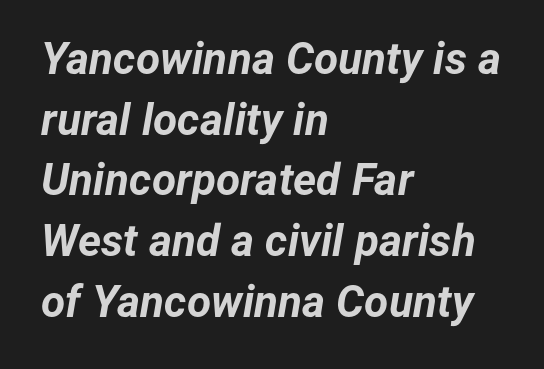
{"italic": "yes", "lean": "right", "slant_degrees": 12, "bold": "yes", "weight": "bold", "width": "normal", "stroke_contrast": "low", "x_height": "medium", "monospaced": "no", "underline": "no", "align": "left", "line_spacing": "normal", "line_spacing_ratio": 1.38, "letter_spacing": "normal", "letter_spacing_em": 0.0, "glyph_px": 44}
